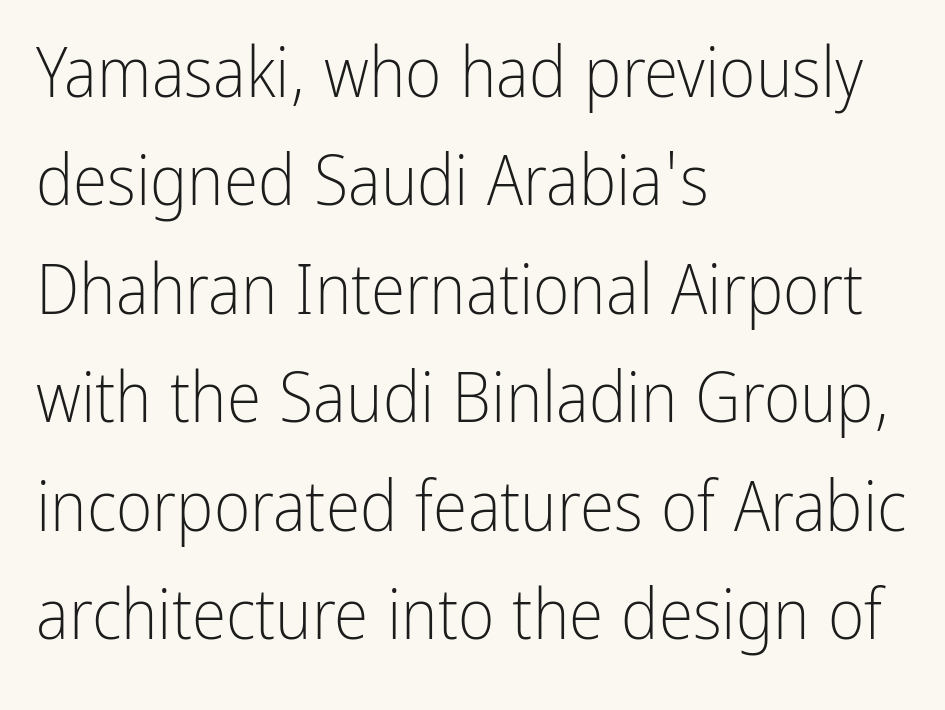
The image shows 70 px light, condensed sans-serif type, upright; set left-aligned, normal line spacing (1.55x), normal letter spacing, not underlined; low stroke contrast and a medium x-height.
